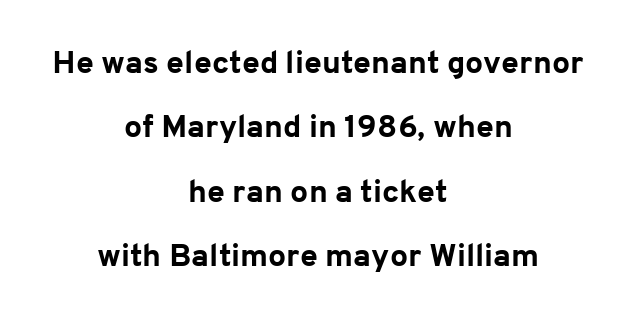
Q: Is the text bold? A: Yes.
Q: Is the text italic (slanted)? A: No, it is upright.
Q: Is the typeface a serif or a sans-serif typeface? A: Sans-serif.
Q: Is the text underlined? A: No.
Q: How is the paragraph aligned? A: Centered.
Q: Is the spacing between letters normal or unusually wide? A: Normal.
Q: Is the spacing between lines tight, normal or loose? A: Loose.
Q: Width (condensed, normal, or wide)? A: Normal.
Q: Stroke contrast? A: Low.
Q: x-height? A: Medium.
Q: Monospaced? A: No.
